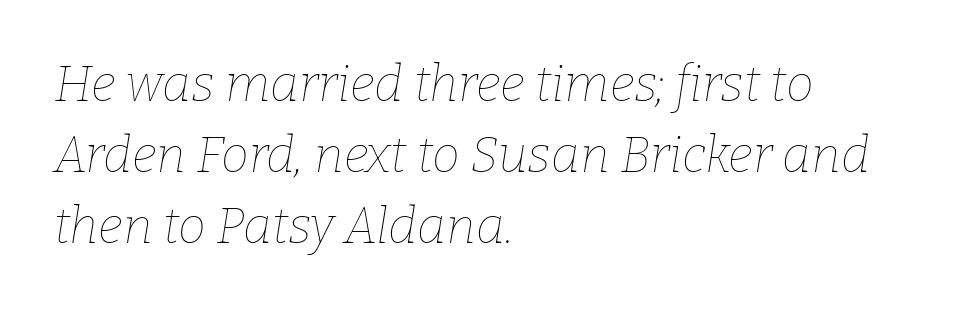
Italic? Definitely — the glyphs are oblique. The leading is moderate, giving the passage an even texture. Proportional: the letters do not fall into vertical columns. Descenders are the only things crossing below the line.
